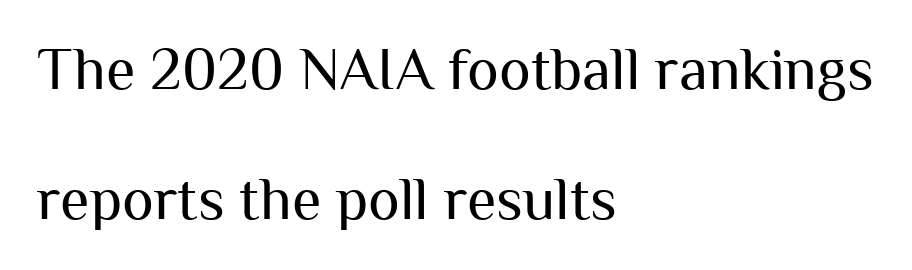
The image shows 60 px regular-weight sans-serif type, upright; set left-aligned, loose line spacing (2.16x), normal letter spacing, not underlined; medium stroke contrast and a medium x-height.
